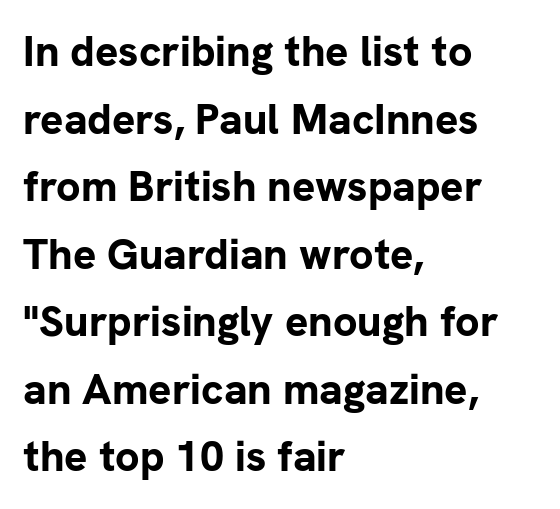
{"serif": "no", "italic": "no", "bold": "yes", "weight": "bold", "width": "normal", "stroke_contrast": "low", "x_height": "medium", "monospaced": "no", "underline": "no", "align": "left", "line_spacing": "normal", "line_spacing_ratio": 1.57, "letter_spacing": "normal", "letter_spacing_em": 0.0, "glyph_px": 43}
